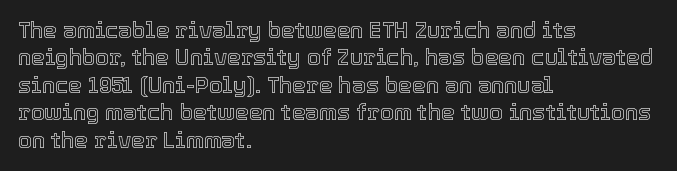
{"italic": "no", "underline": "no", "align": "left", "line_spacing": "normal", "line_spacing_ratio": 1.25, "letter_spacing": "normal", "letter_spacing_em": 0.0, "glyph_px": 22}
